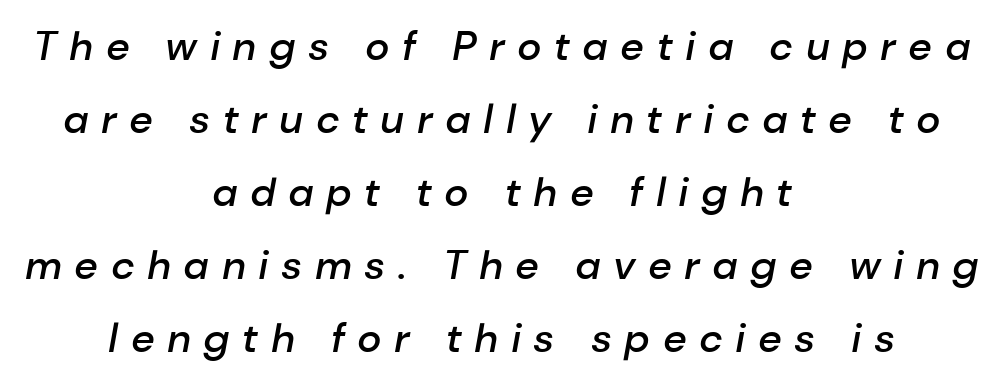
The image shows 41 px semibold type, italic (leaning right); set centered, line spacing 1.78x, unusually wide letter spacing (+0.3 em), not underlined; low stroke contrast and a medium x-height.
